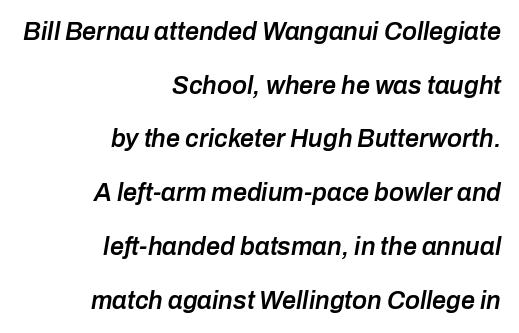
Q: Is the text bold? A: Semi-bold.
Q: Is the text italic (slanted)? A: Yes, it leans right by about 10 degrees.
Q: Is the text underlined? A: No.
Q: How is the paragraph aligned? A: Right-aligned.
Q: Is the spacing between letters normal or unusually wide? A: Normal.
Q: Is the spacing between lines tight, normal or loose? A: Loose.
